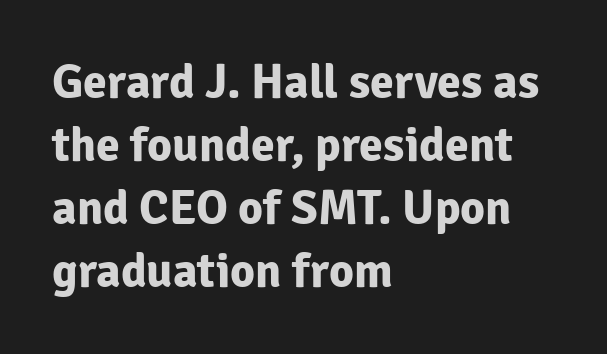
Q: Is the text bold? A: Yes.
Q: Is the text italic (slanted)? A: No, it is upright.
Q: Is the typeface a serif or a sans-serif typeface? A: Sans-serif.
Q: Is the text underlined? A: No.
Q: How is the paragraph aligned? A: Left-aligned.
Q: Is the spacing between letters normal or unusually wide? A: Normal.
Q: Is the spacing between lines tight, normal or loose? A: Normal.
Q: Width (condensed, normal, or wide)? A: Normal.
Q: Stroke contrast? A: Low.
Q: x-height? A: Medium.
Q: Monospaced? A: No.
